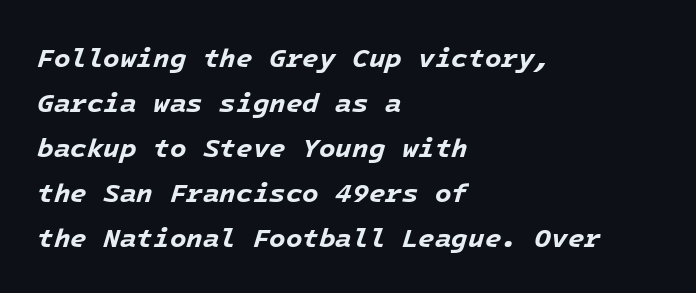
Q: Is the text bold? A: Yes.
Q: Is the text italic (slanted)? A: Yes, it leans right by about 16 degrees.
Q: Is the text underlined? A: No.
Q: How is the paragraph aligned? A: Left-aligned.
Q: Is the spacing between letters normal or unusually wide? A: Normal.
Q: Is the spacing between lines tight, normal or loose? A: Normal.
